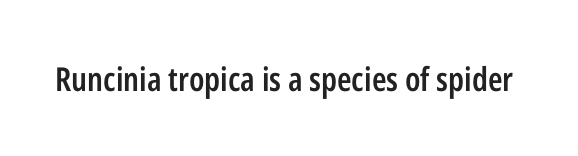
A typesetter would call this proportional, since set widths differ per character. This rendering employs a face without finishing strokes, i.e., a sans-serif. Nobody drew a line under any word here. Unlike italic type, these characters show no tilt at all. Does the weight exceed regular? Yes, but only to semibold.
